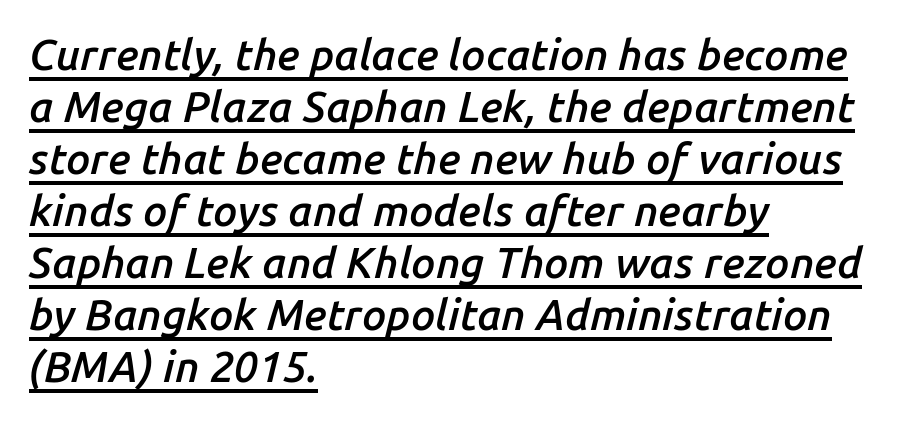
The image shows 43 px semibold type, italic (leaning right); set left-aligned, line spacing 1.21x, normal letter spacing, underlined; low stroke contrast and a medium x-height.
